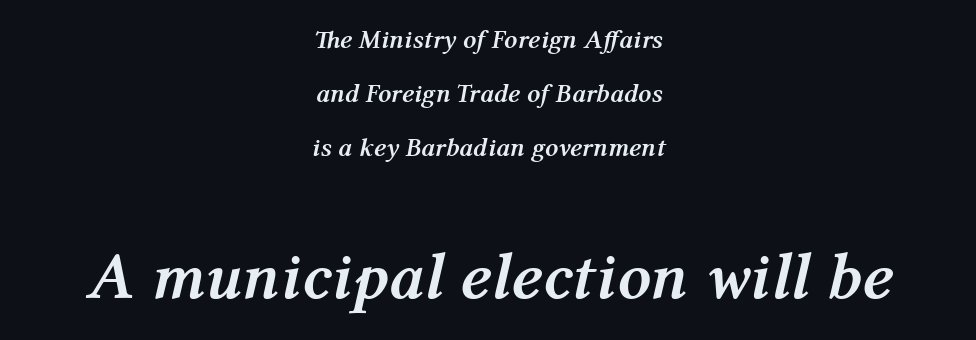
The image shows 66 px semibold type, italic (leaning right); set centered, loose line spacing (2.08x), normal letter spacing, not underlined; the second (bottom) block is 2.54x larger; medium stroke contrast and a medium x-height.
